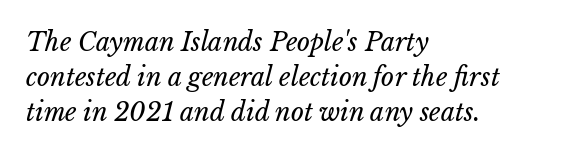
Words float on clear page, feet unadorned. Glyph-to-glyph distance matches everyday printed text. The rag falls on the right side of this text block. Bold? No — there's no thickening of the strokes.
